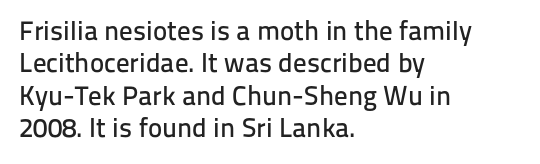
The image shows 27 px text type, upright; set left-aligned, line spacing 1.2x, normal letter spacing, not underlined.
